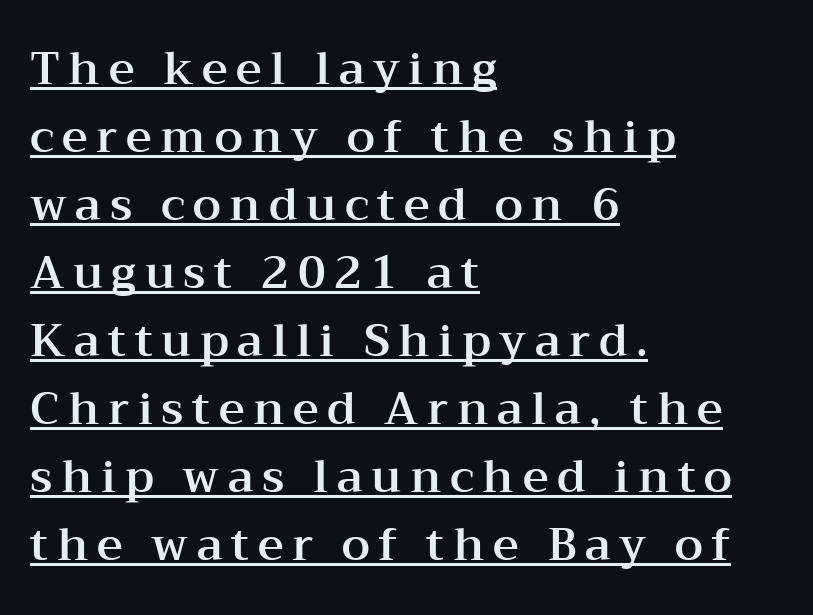
The image shows 45 px wide serif type, upright; set left-aligned, normal line spacing (1.51x), underlined; medium stroke contrast and a medium x-height.
